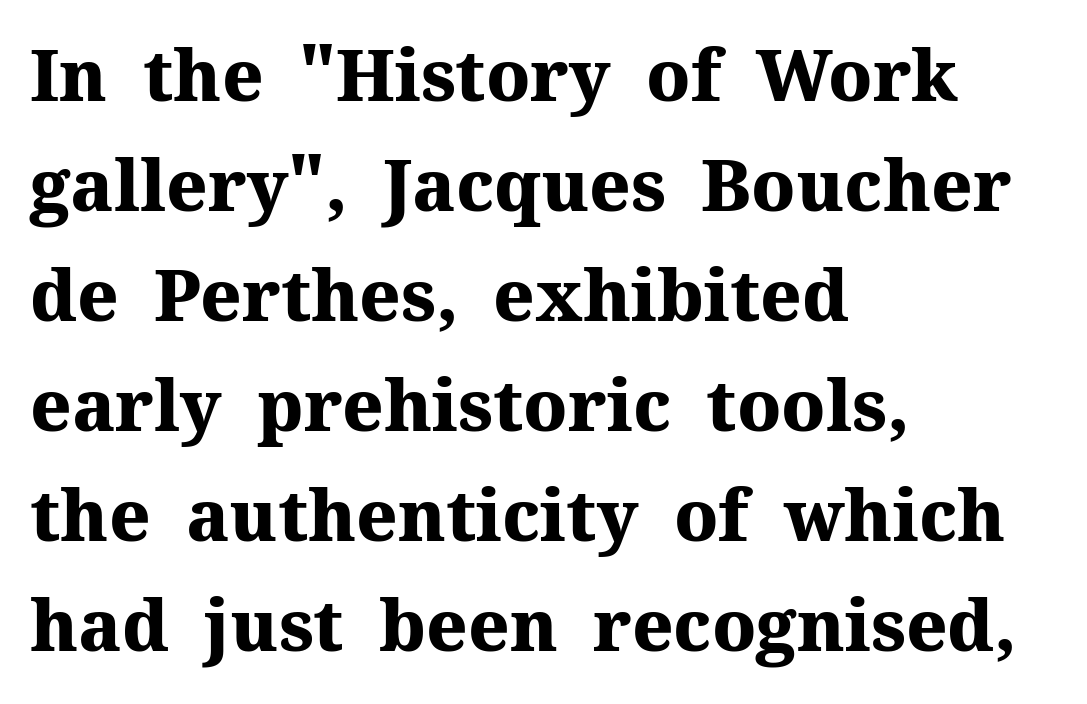
The rendering keeps characters at their native spacing. Compared with typical paragraphs, the rows here are spaced about the same. Classification — serif. The rendering anchors every line to the left-hand side. These lines carry a lot of weight — the face is fully bold. Looks like regular typesetting: each glyph gets only the width it needs.
